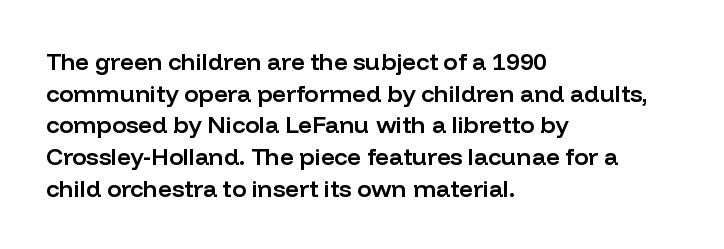
The image shows 24 px text type, upright; set left-aligned, normal line spacing (1.32x), normal letter spacing, not underlined.
